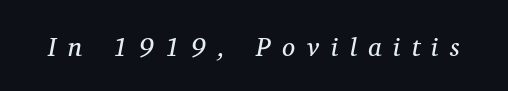
{"italic": "yes", "lean": "right", "slant_degrees": 11, "bold": "no", "underline": "no", "letter_spacing": "wide", "letter_spacing_em": 0.45, "glyph_px": 26}
